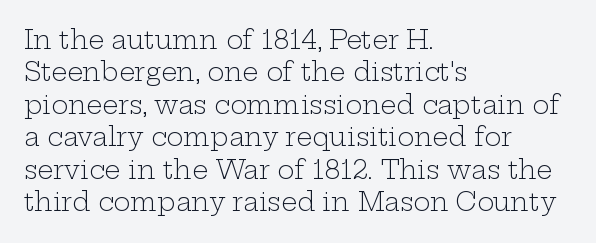
Q: Is the text bold? A: No.
Q: Is the text italic (slanted)? A: No, it is upright.
Q: Is the text underlined? A: No.
Q: How is the paragraph aligned? A: Left-aligned.
Q: Is the spacing between letters normal or unusually wide? A: Normal.
Q: Is the spacing between lines tight, normal or loose? A: Normal.
